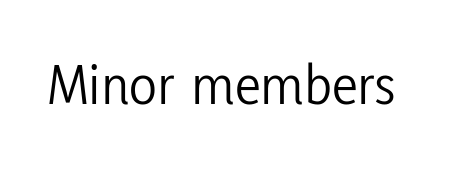
The image shows 58 px light, condensed sans-serif type, upright; set normal letter spacing, not underlined; low stroke contrast and a medium x-height.
